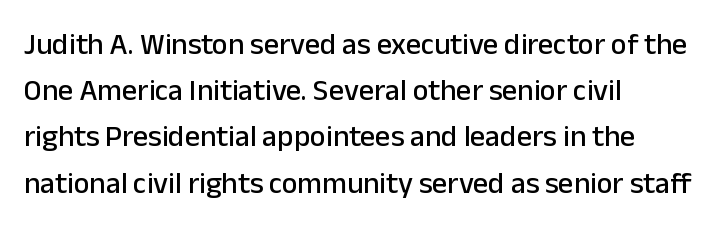
{"serif": "no", "italic": "no", "width": "normal", "stroke_contrast": "low", "x_height": "medium", "monospaced": "no", "underline": "no", "align": "left", "line_spacing": "normal", "line_spacing_ratio": 1.54, "letter_spacing": "normal", "letter_spacing_em": 0.0, "glyph_px": 30}
